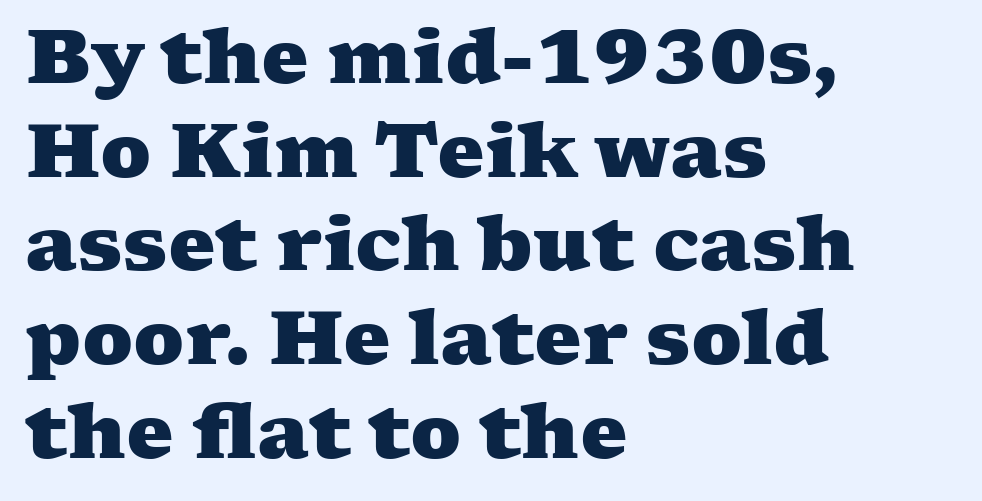
{"serif": "yes", "bold": "yes", "weight": "heavy", "width": "wide", "stroke_contrast": "medium", "x_height": "medium", "monospaced": "no", "underline": "no", "align": "left", "line_spacing": "normal", "line_spacing_ratio": 1.25, "letter_spacing": "normal", "letter_spacing_em": 0.0, "glyph_px": 75}
